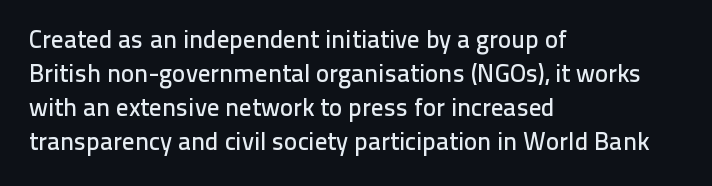
Q: Is the text italic (slanted)? A: No, it is upright.
Q: Is the text underlined? A: No.
Q: How is the paragraph aligned? A: Left-aligned.
Q: Is the spacing between letters normal or unusually wide? A: Normal.
Q: Is the spacing between lines tight, normal or loose? A: Normal.
